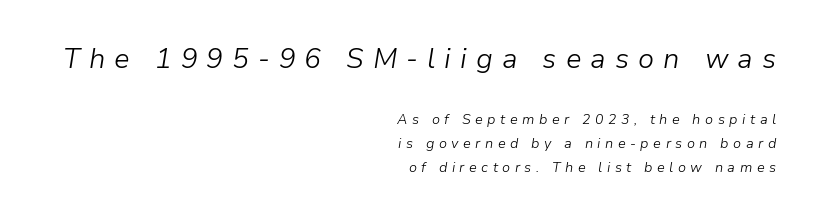
Q: Is the text bold? A: No.
Q: Is the text italic (slanted)? A: Yes, it leans right by about 9 degrees.
Q: Is the text underlined? A: No.
Q: How is the paragraph aligned? A: Right-aligned.
Q: Is the spacing between letters normal or unusually wide? A: Unusually wide.
Q: Is the spacing between lines tight, normal or loose? A: Normal.
Q: Which block of text is set in a larger size, the first (top) or the second (bottom)? A: The first (top) one.
Q: Width (condensed, normal, or wide)? A: Normal.
Q: Stroke contrast? A: Low.
Q: x-height? A: Medium.
Q: Monospaced? A: No.
